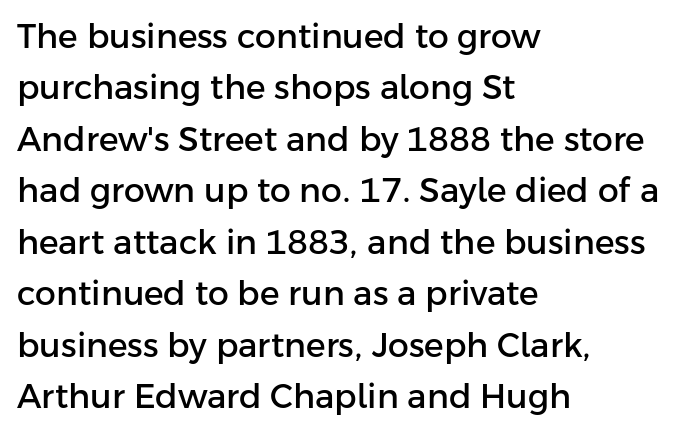
Descenders are the only things crossing below the line. Looks like regular typesetting: each glyph gets only the width it needs. Tracking value appears to be zero — textbook default spacing. A classic flush-left, rag-right setting is used for this passage. Nope, no serifs anywhere on these letters. Posture: vertical.
